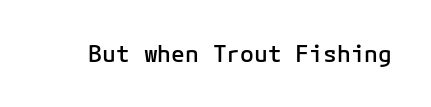
The image shows 23 px text type, upright; set normal letter spacing, not underlined.
